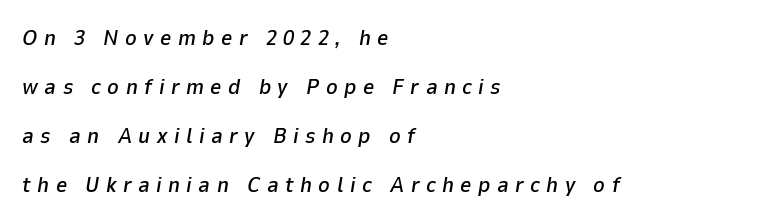
Q: Is the text italic (slanted)? A: Yes, it leans right by about 9 degrees.
Q: Is the text underlined? A: No.
Q: How is the paragraph aligned? A: Left-aligned.
Q: Is the spacing between letters normal or unusually wide? A: Unusually wide.
Q: Is the spacing between lines tight, normal or loose? A: Loose.
